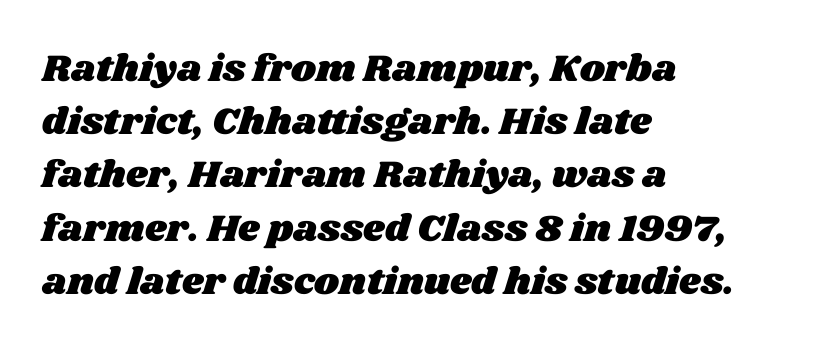
{"width": "wide", "stroke_contrast": "medium", "x_height": "large", "monospaced": "no", "underline": "no", "align": "left", "line_spacing": "normal", "line_spacing_ratio": 1.4, "letter_spacing": "normal", "letter_spacing_em": 0.0, "glyph_px": 38}
